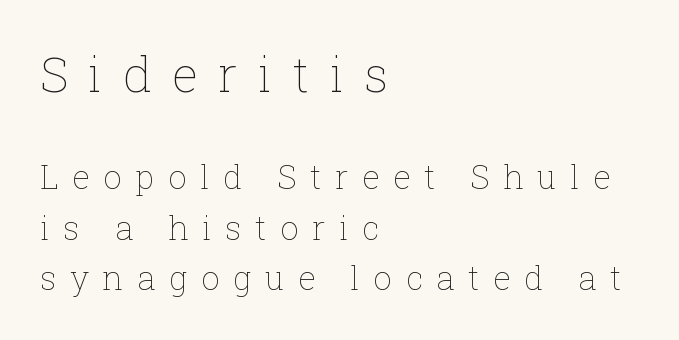
The image shows 49 px thin type, upright; set left-aligned, normal line spacing (1.53x), unusually wide letter spacing (+0.41 em), not underlined; the first (top) block is 1.48x larger; low stroke contrast and a medium x-height.
